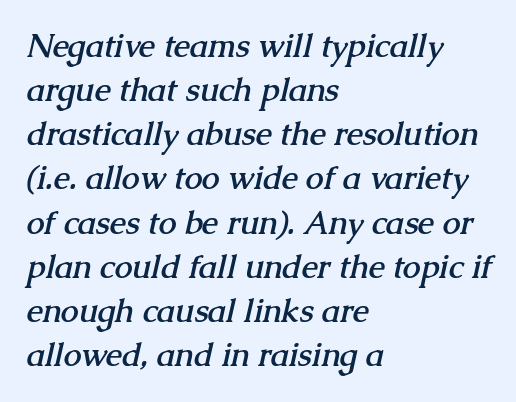
Q: Is the text bold? A: Yes.
Q: Is the typeface a serif or a sans-serif typeface? A: Serif.
Q: Is the text underlined? A: No.
Q: How is the paragraph aligned? A: Left-aligned.
Q: Is the spacing between letters normal or unusually wide? A: Normal.
Q: Is the spacing between lines tight, normal or loose? A: Normal.
Q: Width (condensed, normal, or wide)? A: Normal.
Q: Stroke contrast? A: Medium.
Q: x-height? A: Medium.
Q: Monospaced? A: No.
